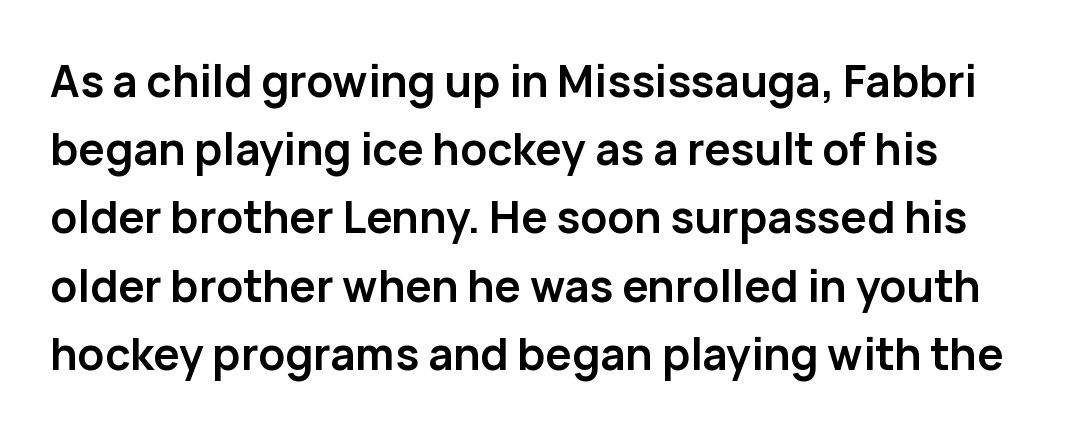
{"serif": "no", "italic": "no", "bold": "yes", "weight": "semibold", "width": "normal", "stroke_contrast": "low", "x_height": "medium", "monospaced": "no", "underline": "no", "align": "left", "line_spacing": "normal", "line_spacing_ratio": 1.55, "letter_spacing": "normal", "letter_spacing_em": 0.0, "glyph_px": 44}
